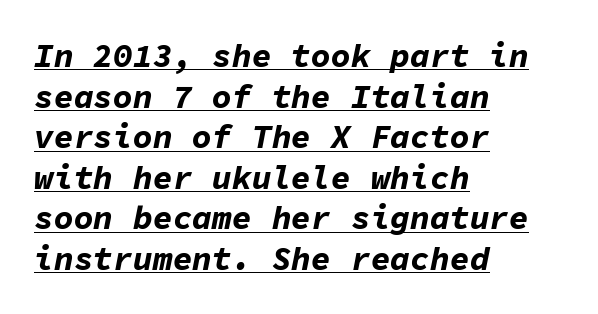
The image shows 33 px bold type, italic (leaning right), monospaced; set left-aligned, line spacing 1.23x, normal letter spacing, underlined; low stroke contrast and a medium x-height.
